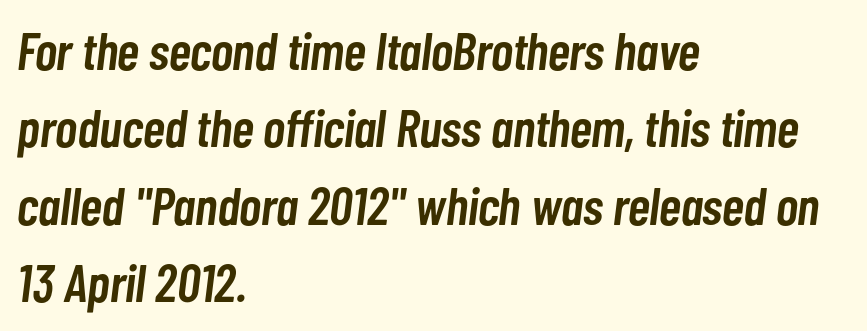
Q: Is the text bold? A: Semi-bold.
Q: Is the text italic (slanted)? A: Yes, it leans right by about 7 degrees.
Q: Is the text underlined? A: No.
Q: How is the paragraph aligned? A: Left-aligned.
Q: Is the spacing between letters normal or unusually wide? A: Normal.
Q: Is the spacing between lines tight, normal or loose? A: Normal.
Q: Width (condensed, normal, or wide)? A: Condensed.
Q: Stroke contrast? A: Low.
Q: x-height? A: Medium.
Q: Monospaced? A: No.
